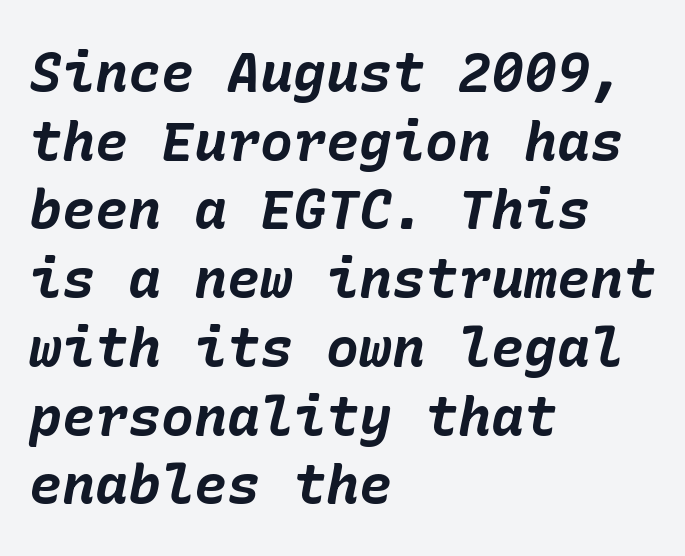
The image shows 55 px bold type, italic (leaning right); set left-aligned, normal line spacing (1.25x), normal letter spacing, not underlined; low stroke contrast and a medium x-height.
